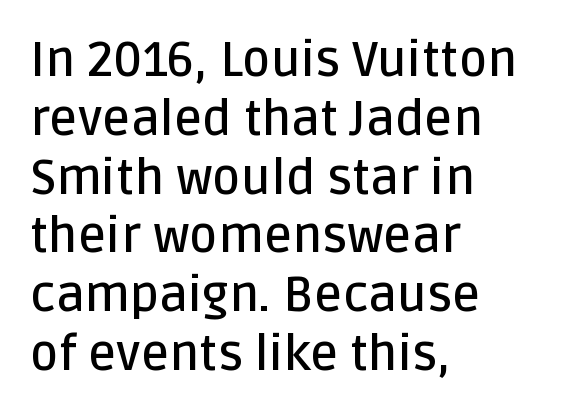
The image shows 49 px semibold sans-serif type, upright; set left-aligned, line spacing 1.2x, normal letter spacing, not underlined; low stroke contrast and a large x-height.
